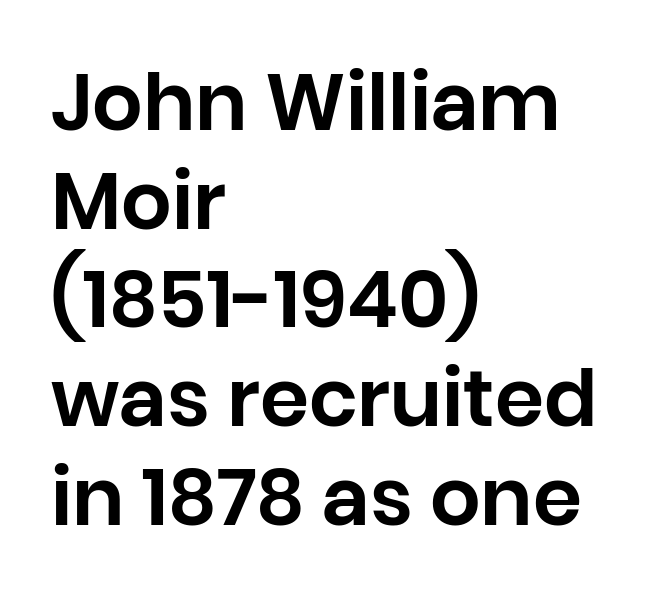
The image shows 79 px sans-serif type, upright; set left-aligned, normal line spacing (1.25x), normal letter spacing, not underlined; low stroke contrast and a large x-height.
